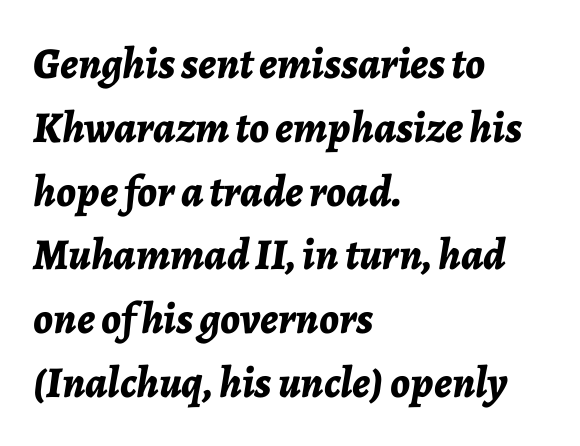
The image shows 44 px bold type, italic (leaning right); set left-aligned, normal line spacing (1.45x), normal letter spacing, not underlined; low stroke contrast and a medium x-height.
